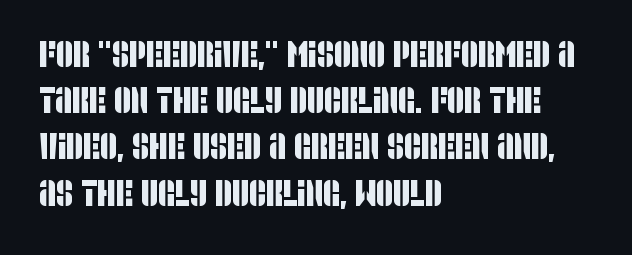
This sample uses a sans-serif face. There is no visible air inserted between adjacent glyphs. Think of a printed novel: that variable character pitch is what you see here. Horizontal bands of white between lines are of average thickness.
